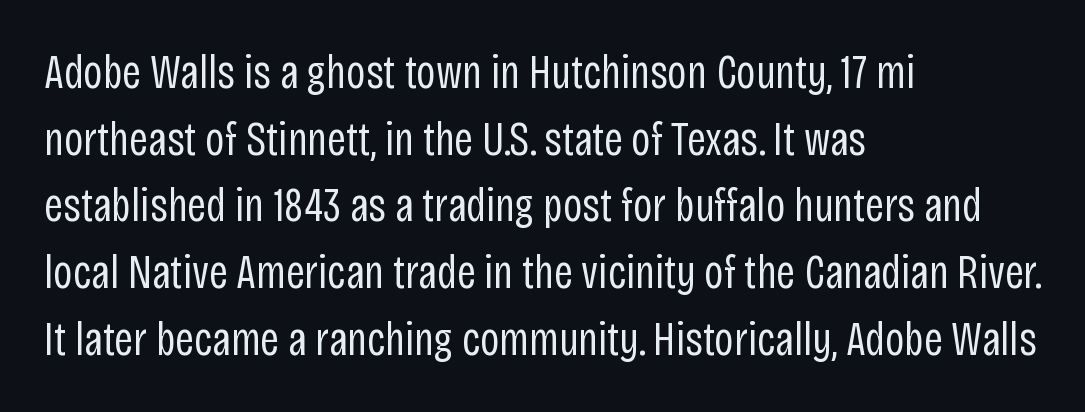
The image shows 47 px regular-weight, condensed sans-serif type, upright; set left-aligned, normal line spacing (1.42x), normal letter spacing, not underlined; low stroke contrast and a large x-height.
